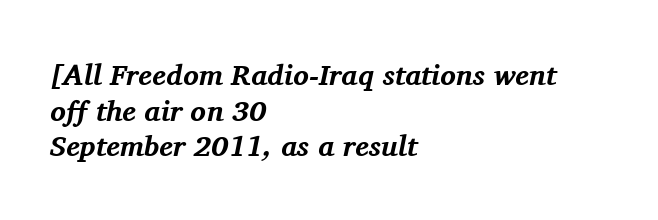
Strong, thick strokes mark this as bold type. Standard letterfit; no display-style spreading of the glyphs. The compositor pushed each line to the left boundary. The passage shown leans; its letterforms are oblique. Honestly, there is no underline to notice here at all. Proportional: the letters do not fall into vertical columns.
